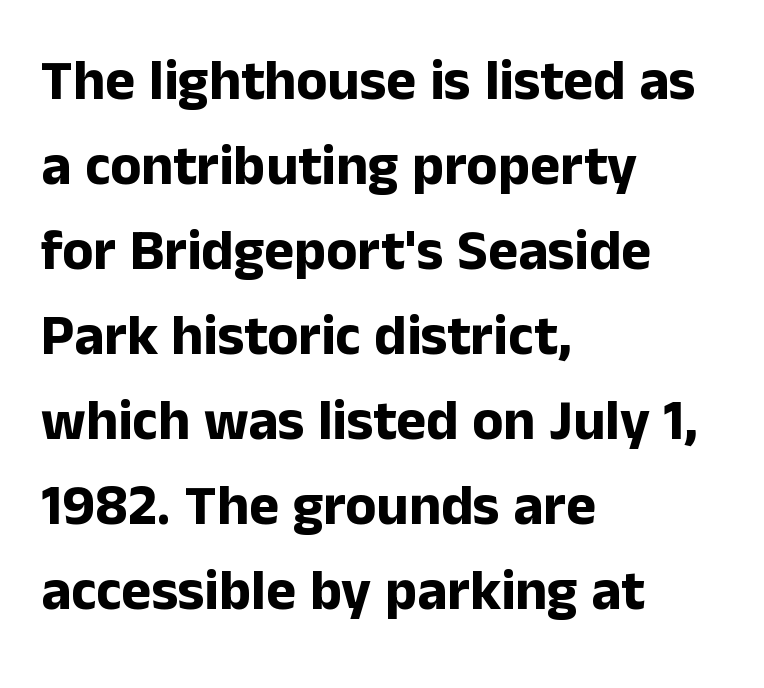
Q: Is the text bold? A: Yes.
Q: Is the text italic (slanted)? A: No, it is upright.
Q: Is the typeface a serif or a sans-serif typeface? A: Sans-serif.
Q: Is the text underlined? A: No.
Q: How is the paragraph aligned? A: Left-aligned.
Q: Is the spacing between letters normal or unusually wide? A: Normal.
Q: Is the spacing between lines tight, normal or loose? A: Normal.
Q: Width (condensed, normal, or wide)? A: Normal.
Q: Stroke contrast? A: Low.
Q: x-height? A: Medium.
Q: Monospaced? A: No.
